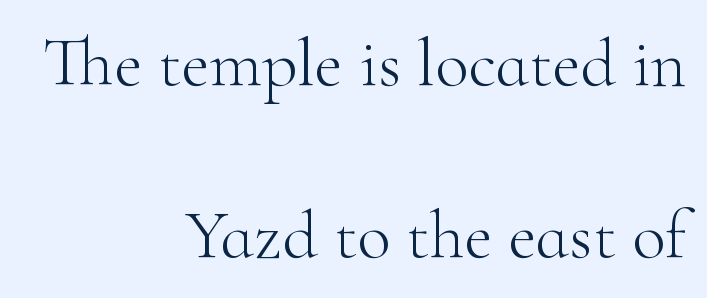
Q: Is the text bold? A: No.
Q: Is the text italic (slanted)? A: No, it is upright.
Q: Is the typeface a serif or a sans-serif typeface? A: Serif.
Q: Is the text underlined? A: No.
Q: How is the paragraph aligned? A: Right-aligned.
Q: Is the spacing between letters normal or unusually wide? A: Normal.
Q: Is the spacing between lines tight, normal or loose? A: Loose.
Q: Width (condensed, normal, or wide)? A: Normal.
Q: Stroke contrast? A: High.
Q: x-height? A: Small.
Q: Monospaced? A: No.
